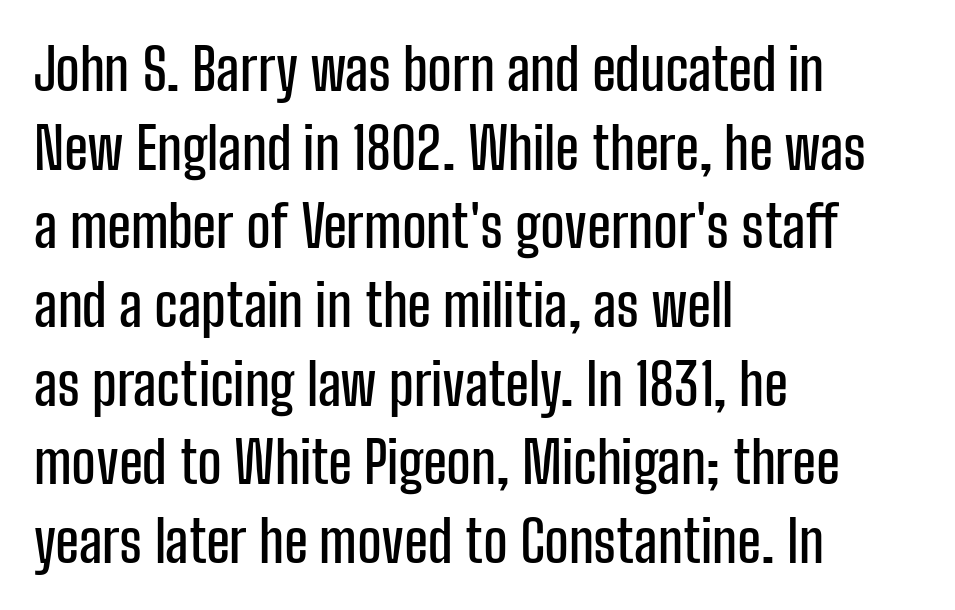
Leading: standard. This sample uses plain, unmodified letter spacing. The letters advance in unequal steps, a hallmark of proportional type. Posture: straight, roman, zero tilt. Typographically, this falls in the sans-serif category.
